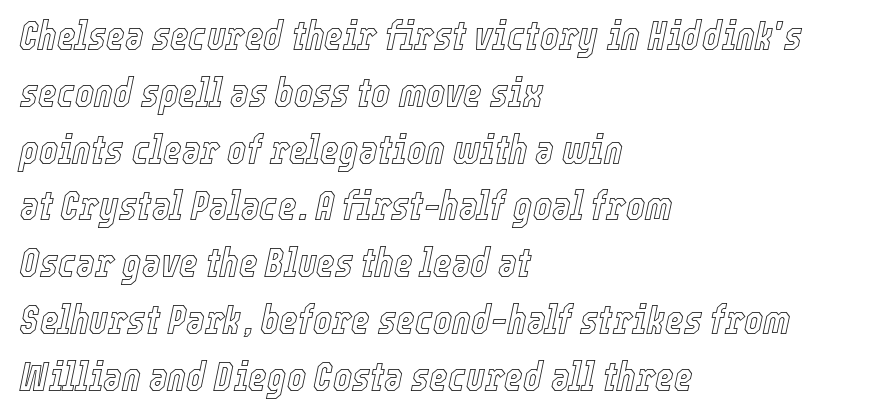
The rag falls on the right side of this text block. This sample has the flowing, uneven cadence of proportional lettering. Line spacing here is normal. An italicized treatment has been applied to the whole sample.
